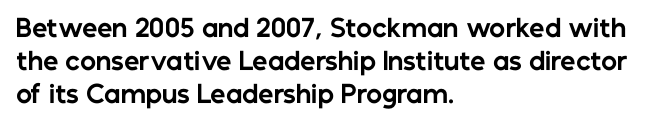
The image shows 24 px bold type, upright; set left-aligned, normal line spacing (1.38x), normal letter spacing, not underlined.
